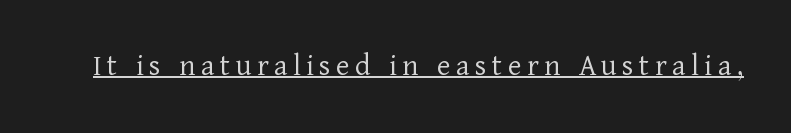
The image shows 32 px light serif type, upright; set underlined; low stroke contrast and a medium x-height.
